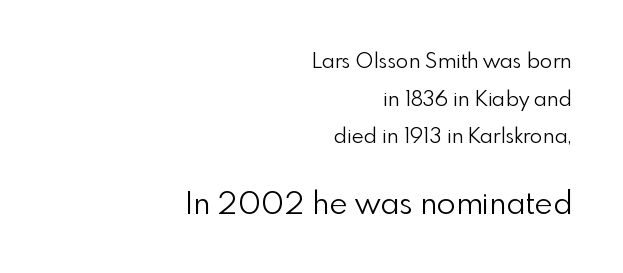
Typesetter's note — lower block bumped up in size, upper block left smaller. Italic? Not at all — the glyphs are vertical. The ragged edge is on the left, which tells us the setting is flush right. The typeface chosen for these lines omits serifs. The weight tops out at a normal text grade. The letters advance in unequal steps, a hallmark of proportional type.
